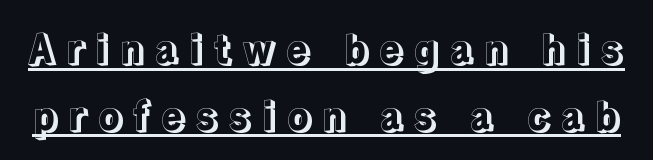
The image shows 40 px text type, upright; set normal line spacing (1.67x), unusually wide letter spacing (+0.25 em), underlined; a medium x-height.
